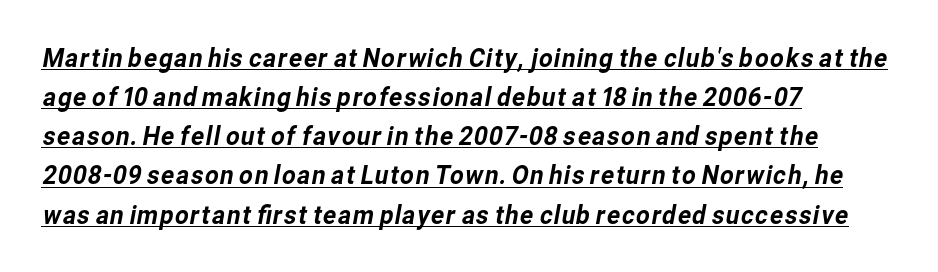
Does the copy run flush right? No — it runs flush left. Every word sits above its own underline. Spacing between characters is what you'd get straight out of the box. Interline gaps are of average width in this sample.
